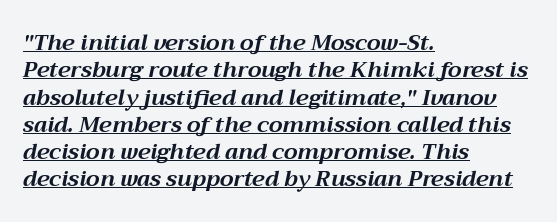
The image shows 22 px bold type, italic (leaning right); set left-aligned, line spacing 1.24x, normal letter spacing, underlined.
